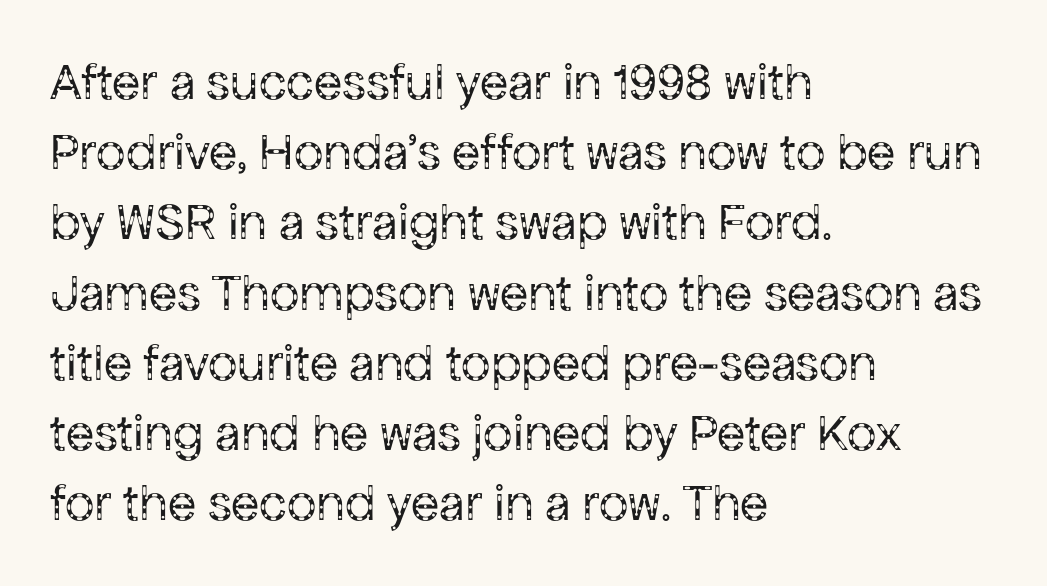
{"serif": "no", "italic": "no", "bold": "no", "weight": "regular", "width": "normal", "stroke_contrast": "low", "x_height": "medium", "monospaced": "no", "underline": "no", "align": "left", "line_spacing": "normal", "line_spacing_ratio": 1.35, "letter_spacing": "normal", "letter_spacing_em": 0.0, "glyph_px": 52}
